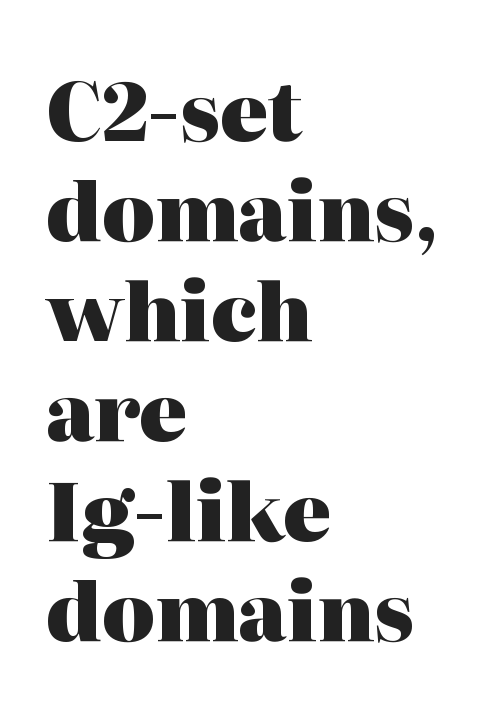
The passage is arranged the way most books set body copy — flush left. Letterform terminals end in serifs throughout the passage. There is no visible air inserted between adjacent glyphs. Is this a fixed-width face? No — the glyphs have proportional, varying widths. Underlining? Definitely not there. Students, observe: this is what conventionally led text looks like.
